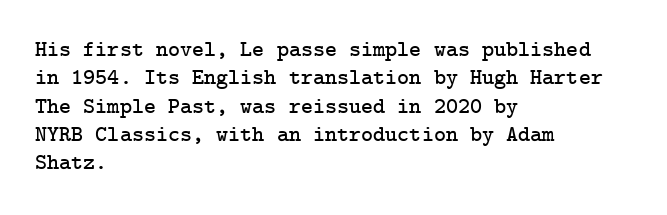
The image shows 23 px text type, upright; set left-aligned, line spacing 1.23x, normal letter spacing, not underlined.
